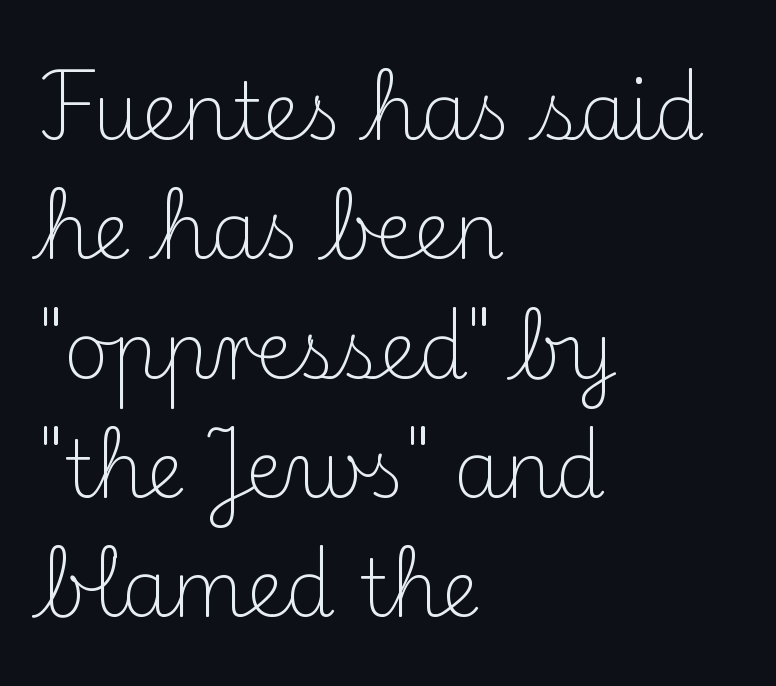
{"serif": "yes", "italic": "no", "bold": "no", "weight": "light", "width": "normal", "stroke_contrast": "medium", "x_height": "small", "monospaced": "no", "underline": "no", "align": "left", "line_spacing": "normal", "line_spacing_ratio": 1.53, "letter_spacing": "normal", "letter_spacing_em": 0.0, "glyph_px": 78}
